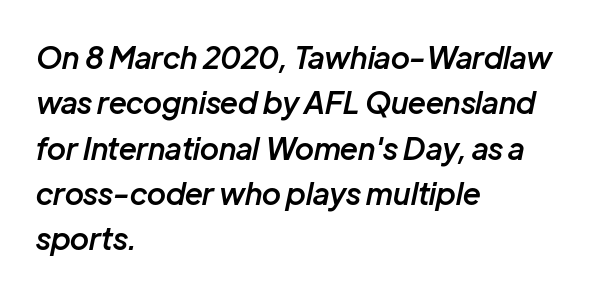
{"italic": "yes", "lean": "right", "slant_degrees": 12, "bold": "semi", "weight": "semibold", "width": "normal", "stroke_contrast": "low", "x_height": "medium", "monospaced": "no", "underline": "no", "align": "left", "line_spacing": "normal", "line_spacing_ratio": 1.51, "letter_spacing": "normal", "letter_spacing_em": 0.0, "glyph_px": 30}
